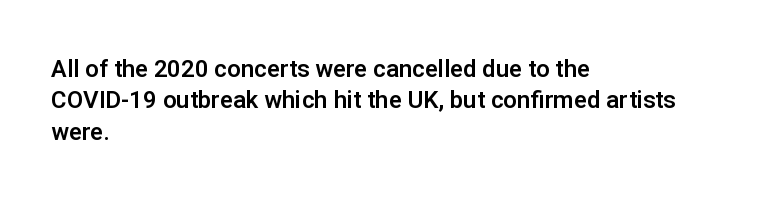
Here the glyphs are tracked normally, forming tight word shapes. Type without underlining. A roman cut, with each character standing at attention. A classic flush-left, rag-right setting is used for this passage.
